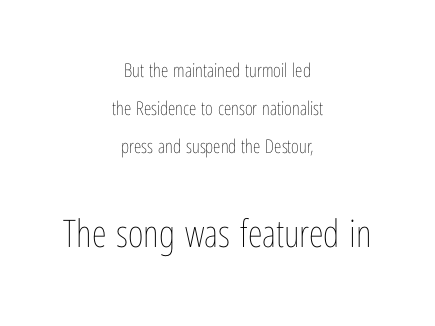
{"italic": "no", "bold": "no", "weight": "thin", "width": "condensed", "stroke_contrast": "low", "x_height": "medium", "monospaced": "no", "underline": "no", "align": "center", "line_spacing": "loose", "line_spacing_ratio": 1.99, "letter_spacing": "normal", "letter_spacing_em": 0.0, "larger_block": "second", "size_ratio": 2.0, "glyph_px": 38}
